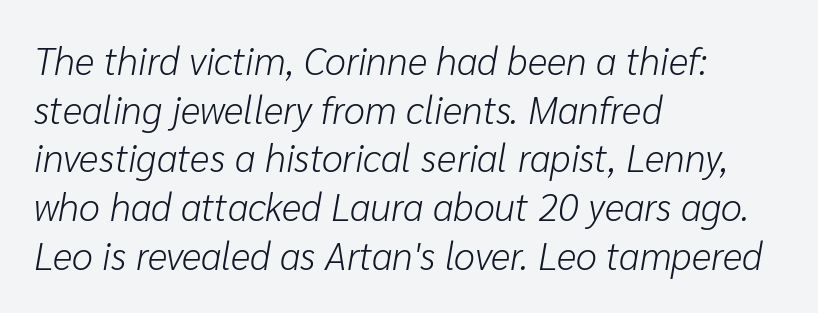
The image shows 38 px light type, italic (leaning right); set left-aligned, normal line spacing (1.28x), normal letter spacing, not underlined; low stroke contrast and a medium x-height.
